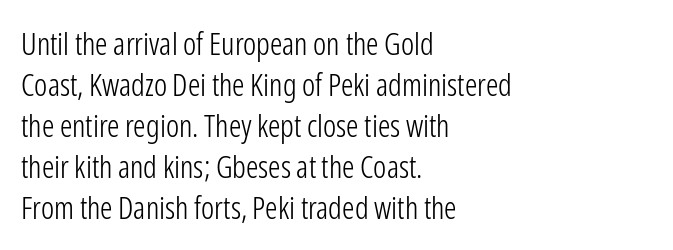
{"serif": "no", "italic": "no", "bold": "no", "weight": "light", "width": "condensed", "stroke_contrast": "low", "x_height": "medium", "monospaced": "no", "underline": "no", "align": "left", "line_spacing": "normal", "line_spacing_ratio": 1.32, "letter_spacing": "normal", "letter_spacing_em": 0.0, "glyph_px": 31}
